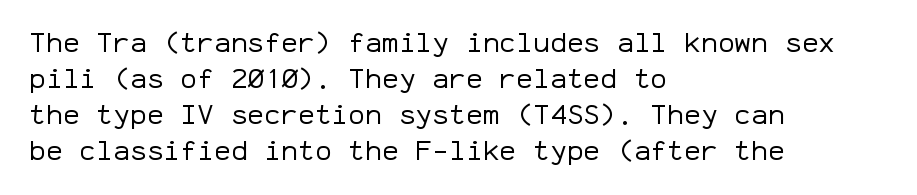
Does the leading feel generous? No, just average. Every row of glyphs begins at an identical x-position on the left. Examine the stroke ends and you'll find no serifs. A bare baseline throughout the passage. Bold? No — there's no thickening of the strokes.
